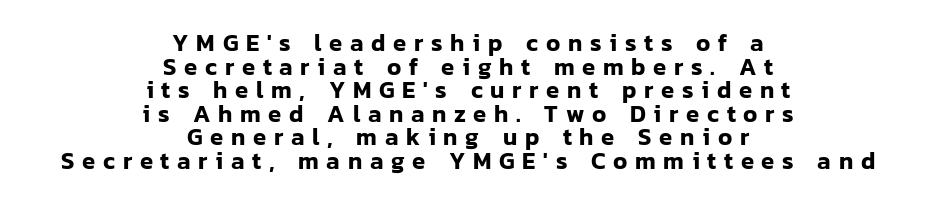
The image shows 24 px text type, upright; set centered, tight line spacing (0.98x), unusually wide letter spacing (+0.32 em), not underlined.
